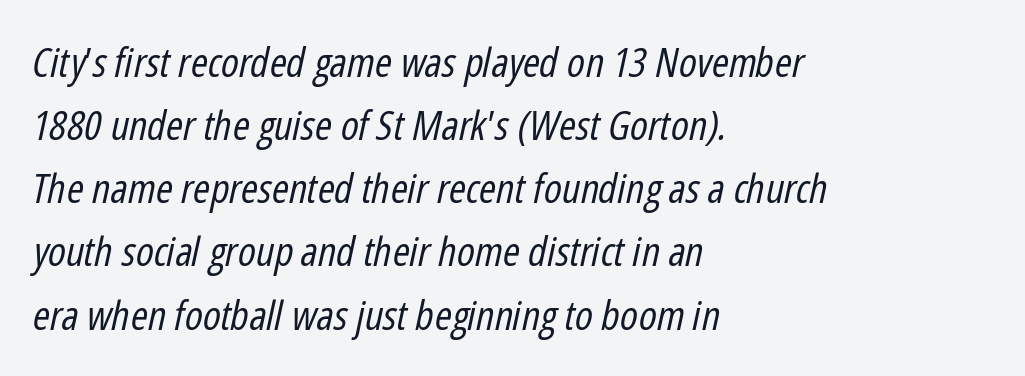
Q: Is the text bold? A: No.
Q: Is the text italic (slanted)? A: Yes, it leans right by about 12 degrees.
Q: Is the text underlined? A: No.
Q: How is the paragraph aligned? A: Left-aligned.
Q: Is the spacing between letters normal or unusually wide? A: Normal.
Q: Is the spacing between lines tight, normal or loose? A: Normal.
Q: Width (condensed, normal, or wide)? A: Condensed.
Q: Stroke contrast? A: Low.
Q: x-height? A: Medium.
Q: Monospaced? A: No.
